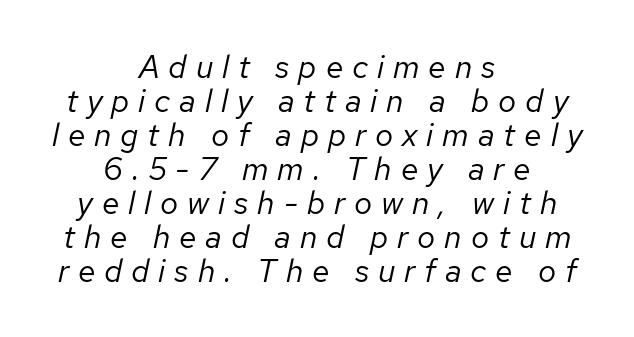
This sample trades vertical openness for compactness between lines. Think standard paragraph weight, or any step lighter than that. Words appear elongated and porous because spacing is wide. The specimen reads as italic at a glance. The rendering uses natural spacing where letterforms have individual widths. The lines are quadded center.
